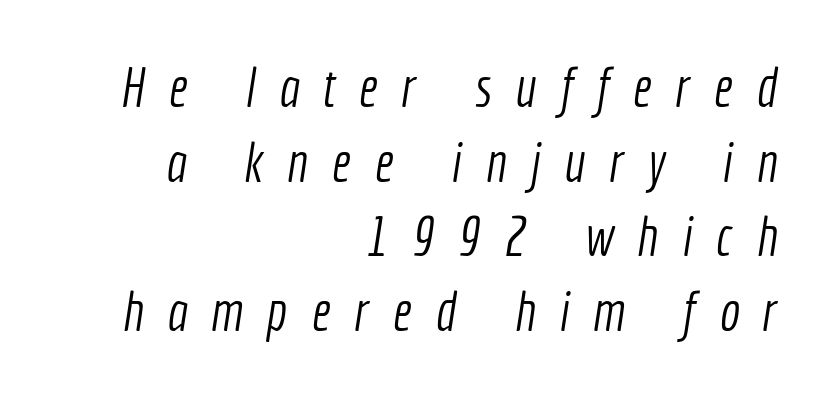
The image shows 54 px light, condensed sans-serif type; set right-aligned, normal line spacing (1.38x), unusually wide letter spacing (+0.44 em), not underlined; a medium x-height.
